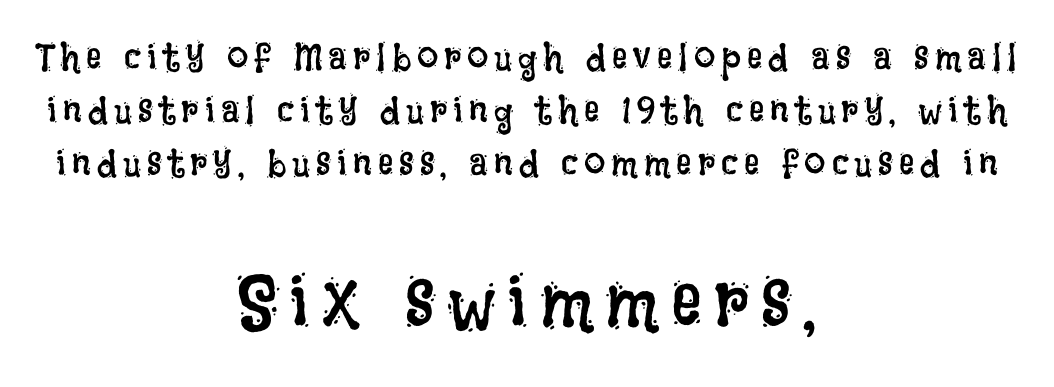
Q: Is the text bold? A: No.
Q: Is the text italic (slanted)? A: No, it is upright.
Q: Is the text underlined? A: No.
Q: How is the paragraph aligned? A: Centered.
Q: Is the spacing between lines tight, normal or loose? A: Normal.
Q: Which block of text is set in a larger size, the first (top) or the second (bottom)? A: The second (bottom) one.
Q: Width (condensed, normal, or wide)? A: Condensed.
Q: Stroke contrast? A: Low.
Q: x-height? A: Large.
Q: Monospaced? A: No.
